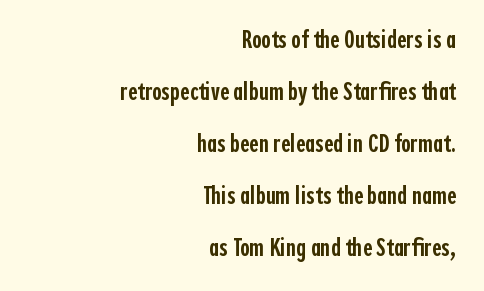
Glyph-to-glyph distance matches everyday printed text. Does the weight exceed regular? Yes, but only to semibold. The typography opts for an upright posture over an oblique one. Baseline-to-baseline distance is far greater than the letter height.
